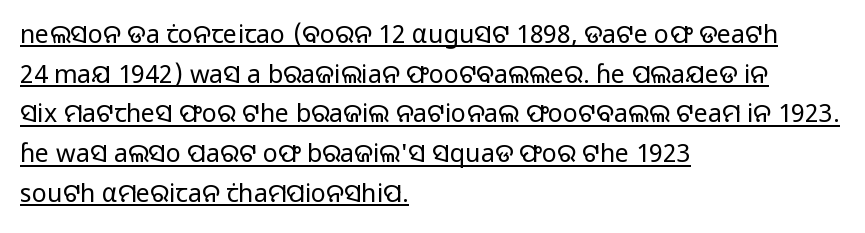
Teacher's note: observe the even left margin — that is flush-left alignment. Notice how a bar underscores the lettering throughout. Is there any slant? The stems are plumb. The rendering keeps characters at their native spacing. If you measured baseline to baseline, you'd find a middling distance.
